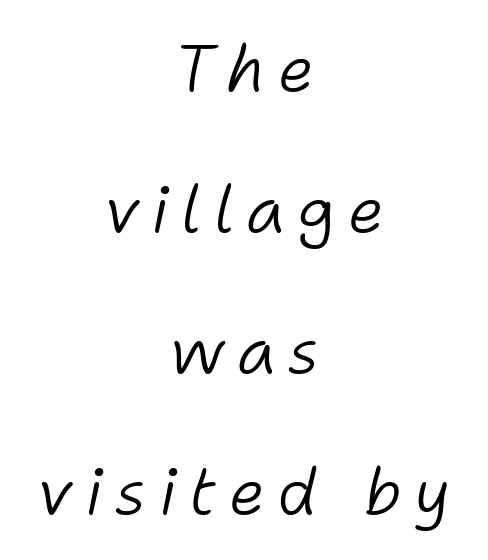
Descenders hang freely into open space. The passage is arranged like a title page — every line centered. The passage shown is not bold in any degree. The rendering uses a large line-height, opening up the rows. It's the slanting kind of type.
